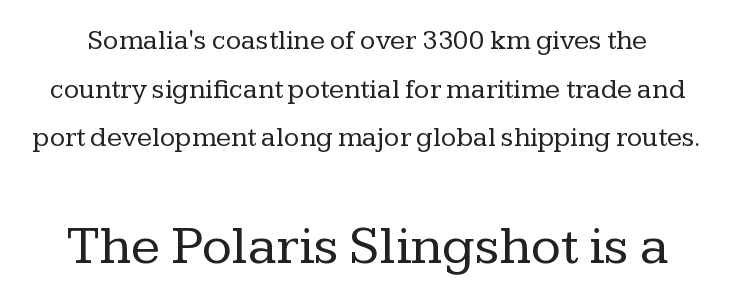
The image shows 55 px regular-weight serif type, upright; set line spacing 1.74x, normal letter spacing, not underlined; the second (bottom) block is 1.96x larger; low stroke contrast and a medium x-height.
